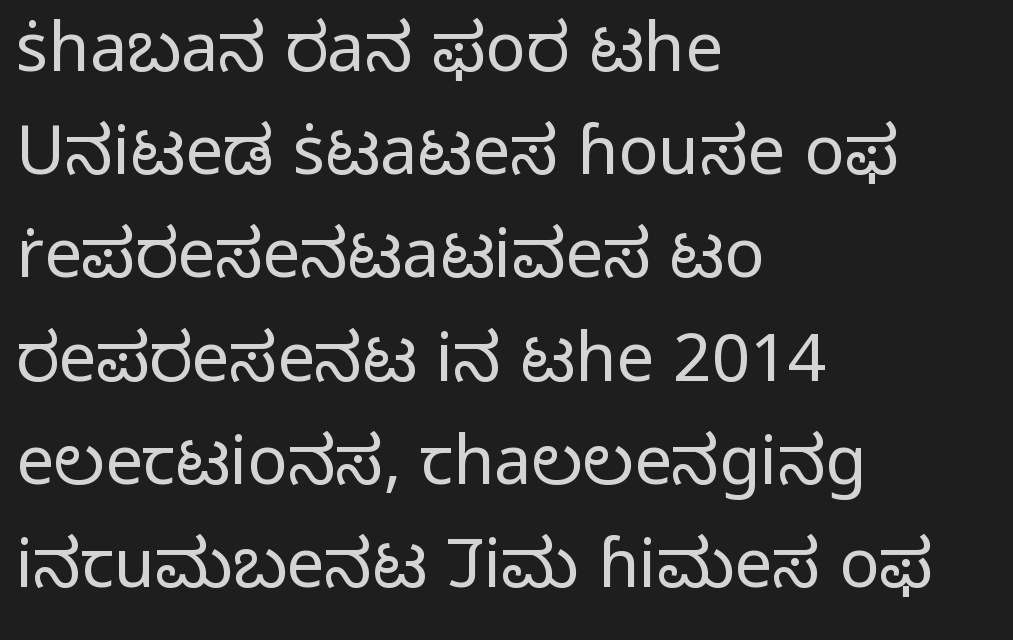
A sans-serif font was chosen for this passage. Type without underlining. Spacing verdict: proportional, widths tailored to each character. Every character sits straight up, as roman type does. The characters are drawn with everyday or finer stroke widths. Does the copy run flush right? No — it runs flush left.
